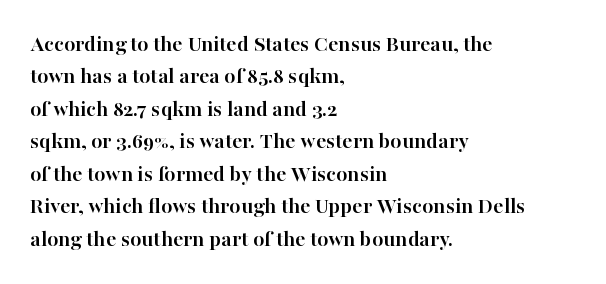
{"italic": "no", "bold": "yes", "underline": "no", "align": "left", "line_spacing": "normal", "line_spacing_ratio": 1.41, "letter_spacing": "normal", "letter_spacing_em": 0.0, "glyph_px": 23}
